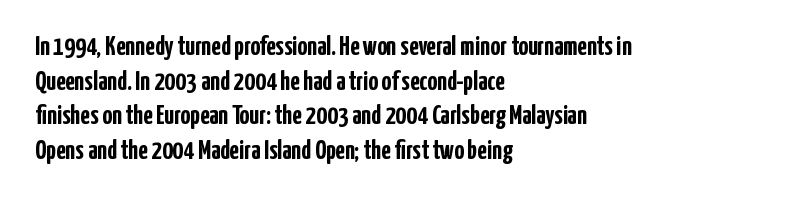
The image shows 27 px bold type, upright; set left-aligned, normal line spacing (1.28x), normal letter spacing, not underlined.
